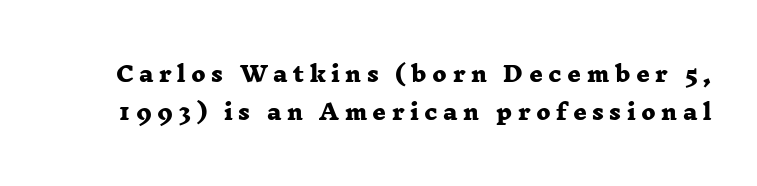
The image shows 21 px bold type; set line spacing 1.82x, unusually wide letter spacing (+0.26 em), not underlined.
